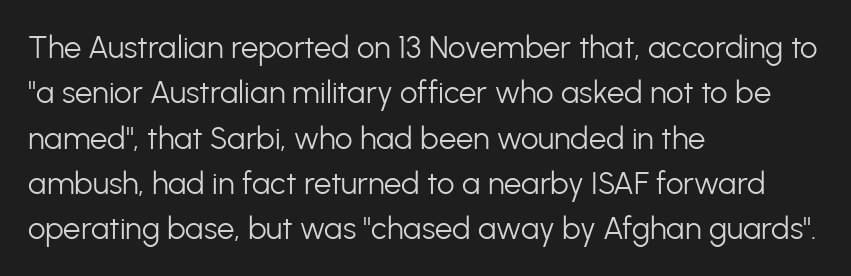
Q: Is the text bold? A: No.
Q: Is the text italic (slanted)? A: No, it is upright.
Q: Is the typeface a serif or a sans-serif typeface? A: Sans-serif.
Q: Is the text underlined? A: No.
Q: How is the paragraph aligned? A: Left-aligned.
Q: Is the spacing between letters normal or unusually wide? A: Normal.
Q: Is the spacing between lines tight, normal or loose? A: Normal.
Q: Width (condensed, normal, or wide)? A: Normal.
Q: Stroke contrast? A: Low.
Q: x-height? A: Medium.
Q: Monospaced? A: No.
